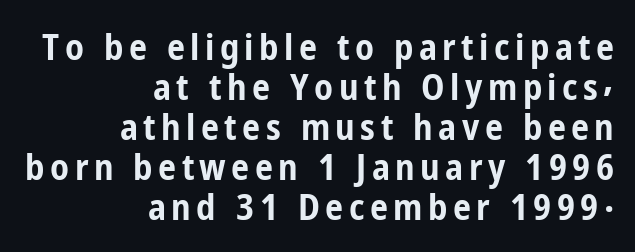
Q: Is the text bold? A: Yes.
Q: Is the text italic (slanted)? A: No, it is upright.
Q: Is the typeface a serif or a sans-serif typeface? A: Sans-serif.
Q: Is the text underlined? A: No.
Q: How is the paragraph aligned? A: Right-aligned.
Q: Is the spacing between lines tight, normal or loose? A: Tight.
Q: Width (condensed, normal, or wide)? A: Condensed.
Q: Stroke contrast? A: Low.
Q: x-height? A: Medium.
Q: Monospaced? A: No.
